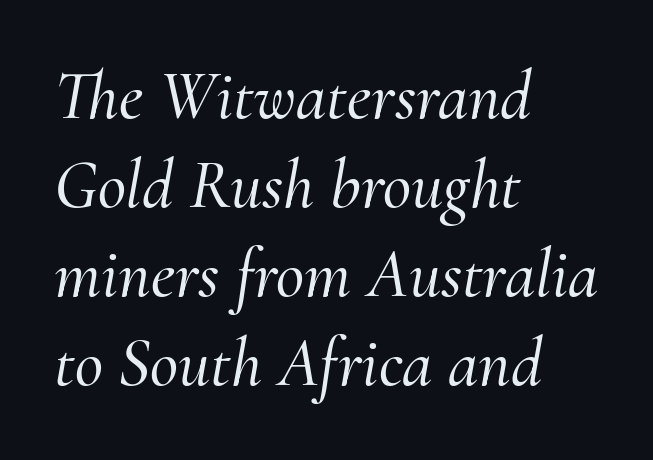
{"serif": "yes", "italic": "yes", "lean": "right", "slant_degrees": 10, "width": "normal", "stroke_contrast": "medium", "x_height": "small", "monospaced": "no", "underline": "no", "align": "left", "line_spacing": "normal", "line_spacing_ratio": 1.29, "letter_spacing": "normal", "letter_spacing_em": 0.0, "glyph_px": 69}
